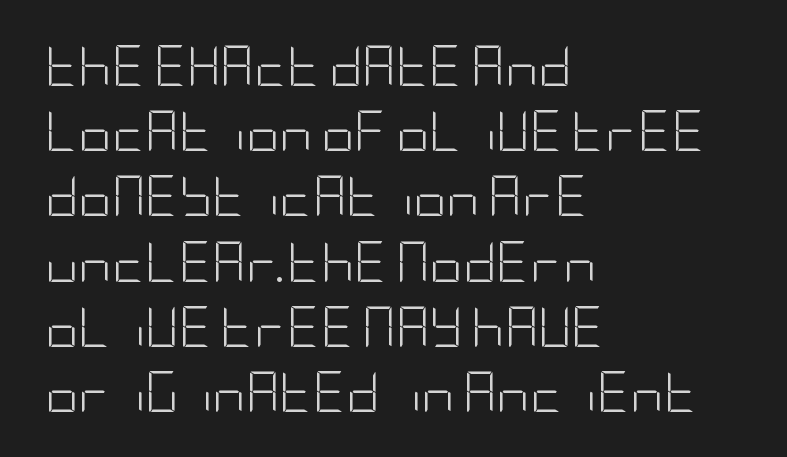
Q: Is the text bold? A: No.
Q: Is the text italic (slanted)? A: No, it is upright.
Q: Is the typeface a serif or a sans-serif typeface? A: Sans-serif.
Q: Is the text underlined? A: No.
Q: How is the paragraph aligned? A: Left-aligned.
Q: Is the spacing between letters normal or unusually wide? A: Normal.
Q: Is the spacing between lines tight, normal or loose? A: Normal.
Q: Width (condensed, normal, or wide)? A: Condensed.
Q: Stroke contrast? A: Low.
Q: x-height? A: Large.
